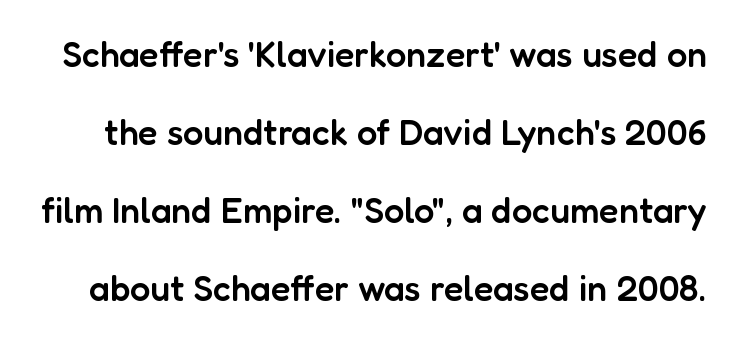
{"serif": "no", "italic": "no", "bold": "semi", "weight": "semibold", "width": "normal", "stroke_contrast": "low", "x_height": "medium", "monospaced": "no", "underline": "no", "line_spacing": "loose", "line_spacing_ratio": 2.17, "letter_spacing": "normal", "letter_spacing_em": 0.0, "glyph_px": 36}
